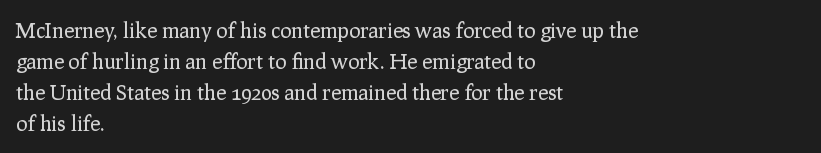
No chunkiness to these letters — they're not bold. The area under the type is left untouched. This rendering uses left alignment, leaving the right contour irregular. The font's upright variant was chosen for this text. Compared with typical body copy, the letter spacing here is the same.
